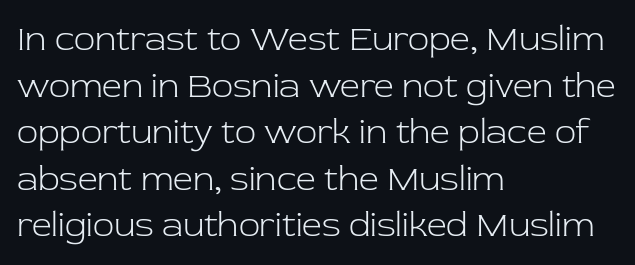
The image shows 35 px light serif type, upright; set left-aligned, normal line spacing (1.33x), normal letter spacing, not underlined; low stroke contrast and a medium x-height.
